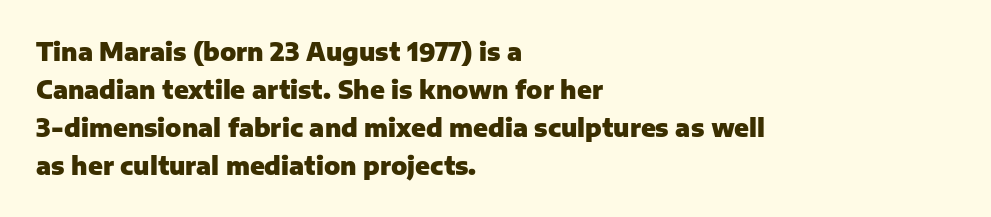
The space between consecutive lines is moderate. Alignment: flush left. The passage shown is not underscored anywhere. The type is set solid horizontally, with unmodified tracking. The characters look thick and weighty, a clear bold. Unlike italic type, these characters show no tilt at all.
